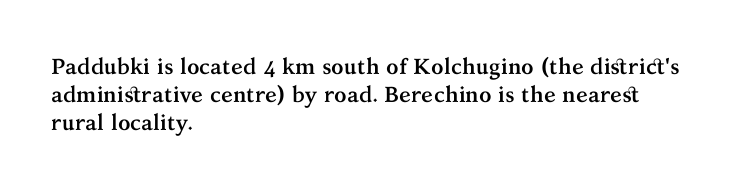
The axis of the letterforms is exactly vertical. Leftover space on each line is placed entirely after the last word. Each row of text sits above clean, open space. Students, note that the glyphs here touch the page at normal intervals.
